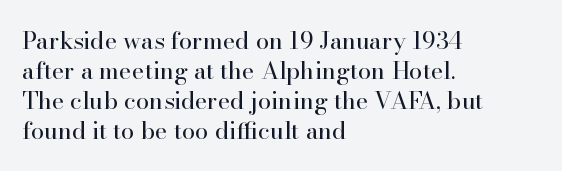
{"italic": "no", "bold": "no", "underline": "no", "align": "left", "line_spacing": "normal", "line_spacing_ratio": 1.25, "letter_spacing": "normal", "letter_spacing_em": 0.0, "glyph_px": 24}
